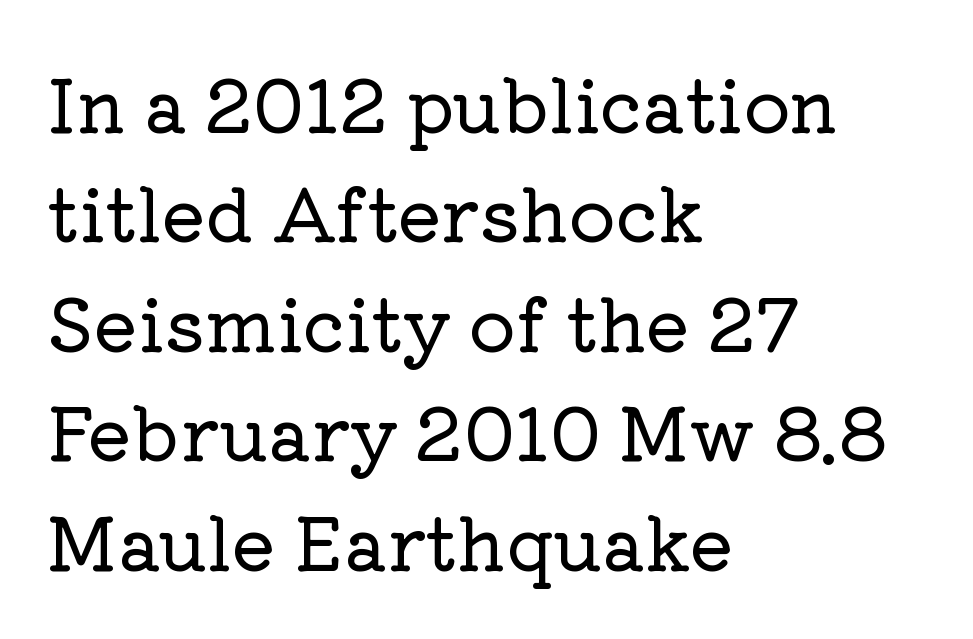
Q: Is the text italic (slanted)? A: No, it is upright.
Q: Is the typeface a serif or a sans-serif typeface? A: Serif.
Q: Is the text underlined? A: No.
Q: How is the paragraph aligned? A: Left-aligned.
Q: Is the spacing between letters normal or unusually wide? A: Normal.
Q: Is the spacing between lines tight, normal or loose? A: Normal.
Q: Width (condensed, normal, or wide)? A: Normal.
Q: Stroke contrast? A: Low.
Q: x-height? A: Medium.
Q: Monospaced? A: No.
